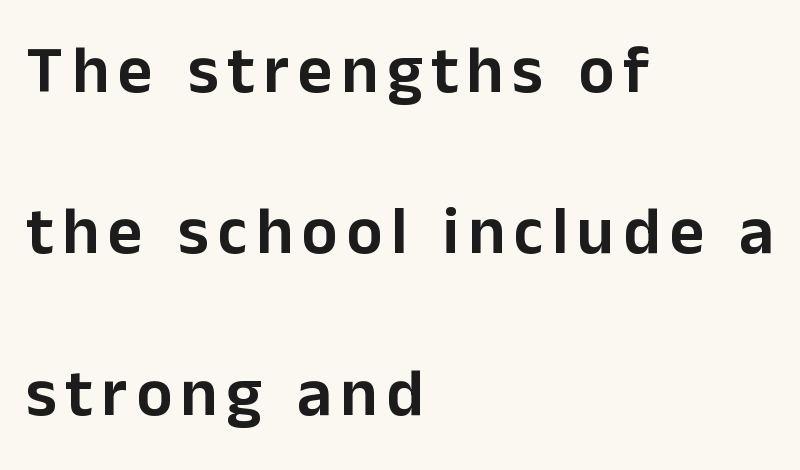
Q: Is the text italic (slanted)? A: No, it is upright.
Q: Is the typeface a serif or a sans-serif typeface? A: Sans-serif.
Q: Is the text underlined? A: No.
Q: How is the paragraph aligned? A: Left-aligned.
Q: Is the spacing between lines tight, normal or loose? A: Loose.
Q: Width (condensed, normal, or wide)? A: Normal.
Q: Stroke contrast? A: Low.
Q: x-height? A: Medium.
Q: Monospaced? A: No.
